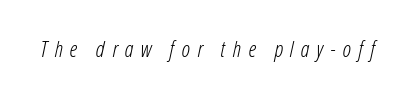
{"italic": "yes", "lean": "right", "slant_degrees": 12, "bold": "no", "underline": "no", "letter_spacing": "wide", "letter_spacing_em": 0.33, "glyph_px": 22}
